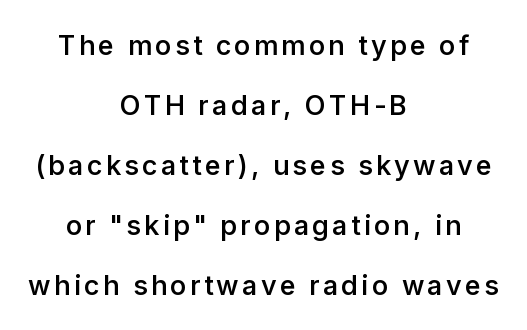
{"italic": "no", "bold": "semi", "underline": "no", "align": "center", "line_spacing": "loose", "line_spacing_ratio": 2.22, "glyph_px": 27}
